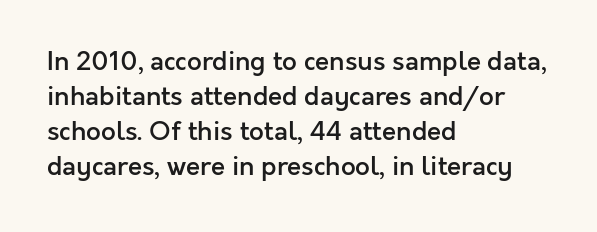
Tracking here is standard; glyphs follow each other at the usual distance. Posture: vertical. This block has exactly the height ordinary leading produces. On the weight axis this lands at semibold, roughly 600. Underline: absent. The rag falls on the right side of this text block.
